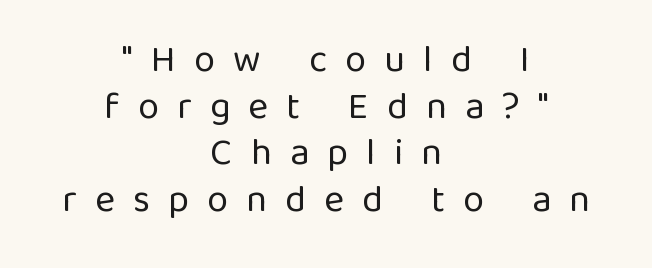
The image shows 38 px regular-weight sans-serif type, upright; set centered, line spacing 1.23x, unusually wide letter spacing (+0.48 em), not underlined; low stroke contrast and a medium x-height.
